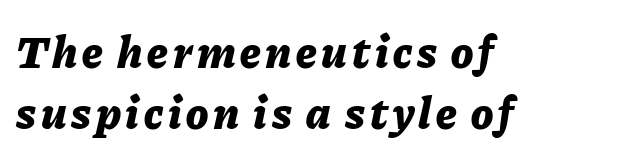
{"italic": "yes", "lean": "right", "slant_degrees": 11, "bold": "yes", "weight": "bold", "width": "normal", "stroke_contrast": "low", "x_height": "medium", "monospaced": "no", "underline": "no", "align": "left", "line_spacing": "normal", "line_spacing_ratio": 1.33, "glyph_px": 46}
